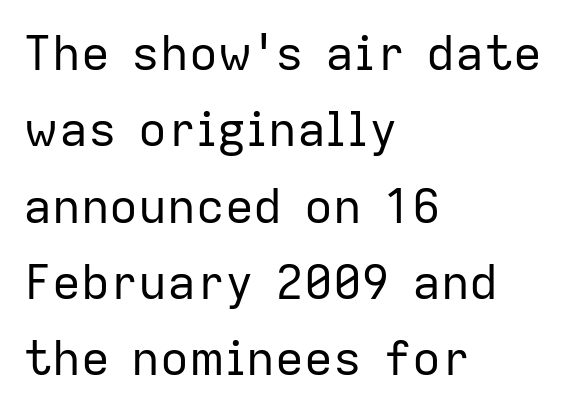
{"serif": "no", "italic": "no", "bold": "no", "weight": "regular", "width": "normal", "stroke_contrast": "low", "x_height": "medium", "monospaced": "no", "underline": "no", "align": "left", "line_spacing": "normal", "line_spacing_ratio": 1.59, "letter_spacing": "normal", "letter_spacing_em": 0.0, "glyph_px": 48}
